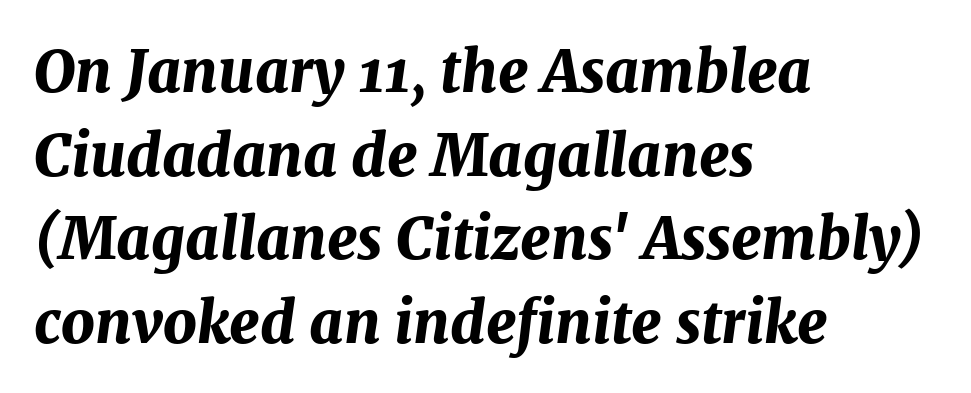
{"italic": "yes", "lean": "right", "slant_degrees": 7, "bold": "yes", "weight": "bold", "width": "normal", "stroke_contrast": "medium", "x_height": "medium", "monospaced": "no", "underline": "no", "align": "left", "line_spacing": "normal", "line_spacing_ratio": 1.44, "letter_spacing": "normal", "letter_spacing_em": 0.0, "glyph_px": 58}
